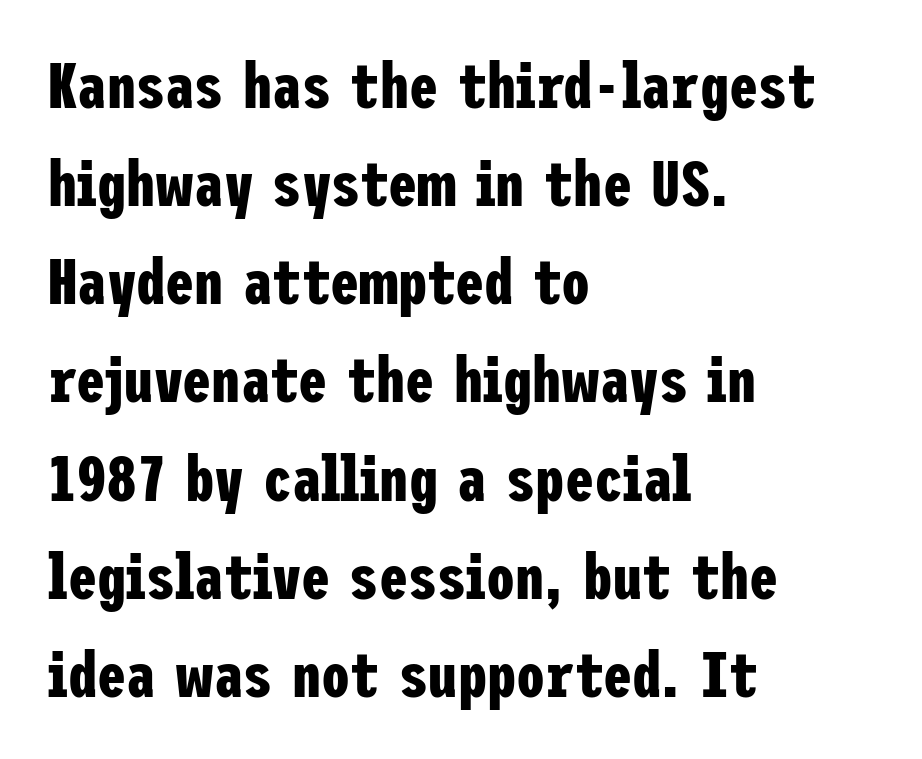
The image shows 65 px bold, condensed sans-serif type, upright; set left-aligned, normal line spacing (1.51x), normal letter spacing, not underlined; low stroke contrast and a medium x-height.
